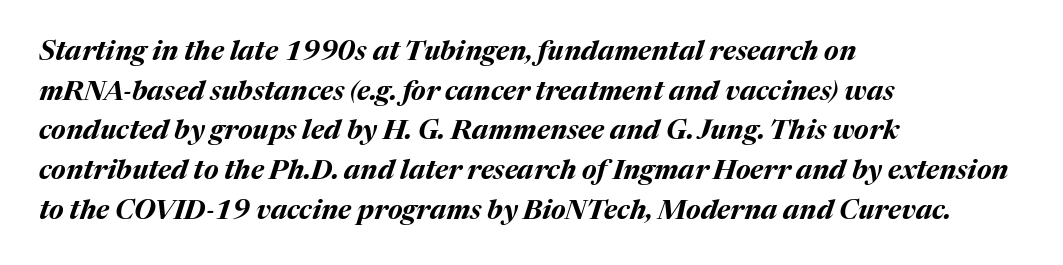
{"italic": "yes", "lean": "right", "slant_degrees": 17, "bold": "yes", "underline": "no", "align": "left", "line_spacing": "normal", "line_spacing_ratio": 1.47, "letter_spacing": "normal", "letter_spacing_em": 0.0, "glyph_px": 27}
